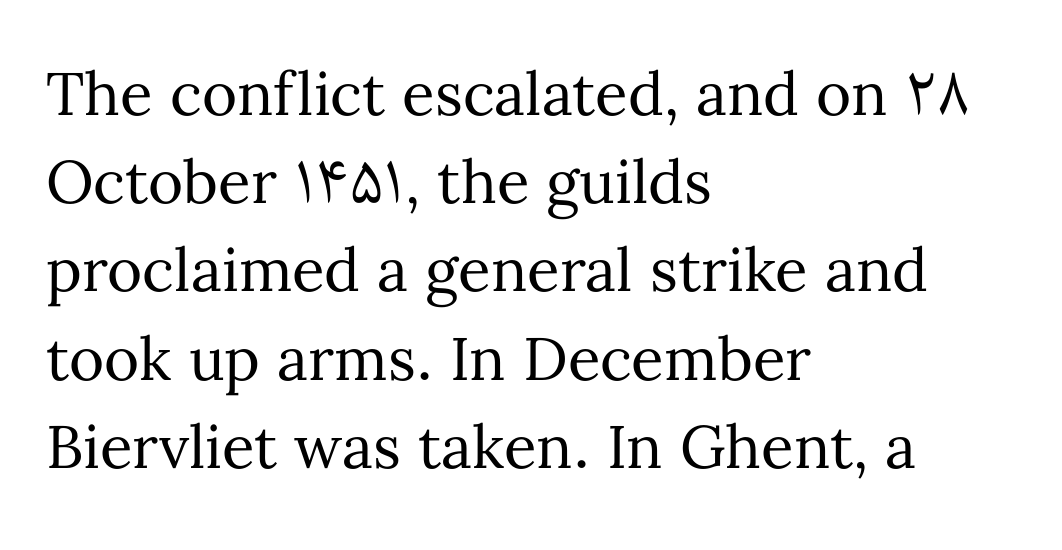
Q: Is the text bold? A: No.
Q: Is the text italic (slanted)? A: No, it is upright.
Q: Is the text underlined? A: No.
Q: How is the paragraph aligned? A: Left-aligned.
Q: Is the spacing between letters normal or unusually wide? A: Normal.
Q: Is the spacing between lines tight, normal or loose? A: Normal.
Q: Width (condensed, normal, or wide)? A: Normal.
Q: Stroke contrast? A: Medium.
Q: x-height? A: Medium.
Q: Monospaced? A: No.
